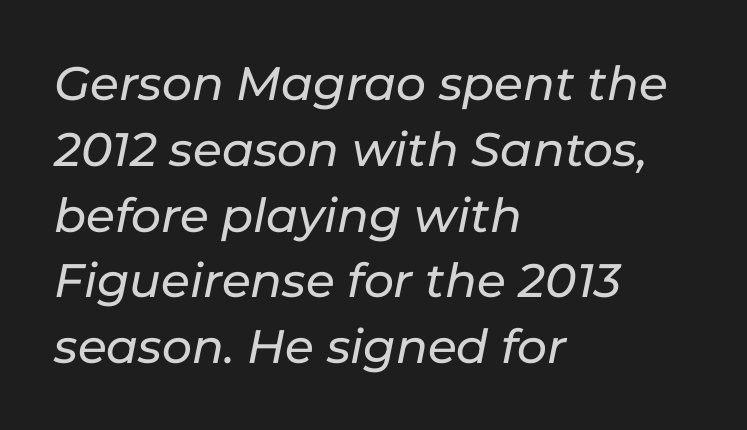
These lines are set flush left with a ragged right edge. Compared with typical body copy, the letter spacing here is the same. Words float on clear page, feet unadorned. These lines were composed using italics. Each letter keeps its own natural width here, so spacing adapts to shape.
